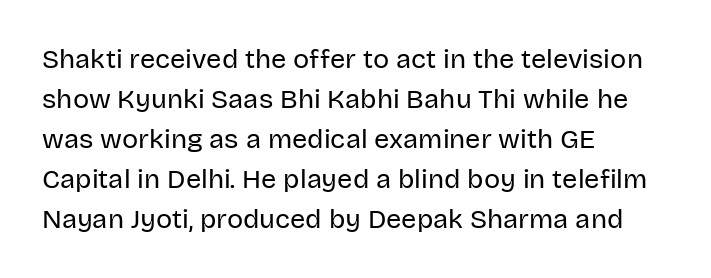
Italic: no, the glyphs are upright roman. Observe the ordinary spacing: letters are neighbours, not strangers. Line spacing here is normal. The zone under the glyphs is completely vacant. These lines stack with their left ends in a neat column.
